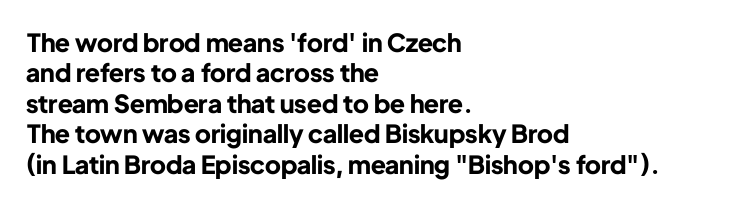
Q: Is the text bold? A: Yes.
Q: Is the text italic (slanted)? A: No, it is upright.
Q: Is the text underlined? A: No.
Q: How is the paragraph aligned? A: Left-aligned.
Q: Is the spacing between letters normal or unusually wide? A: Normal.
